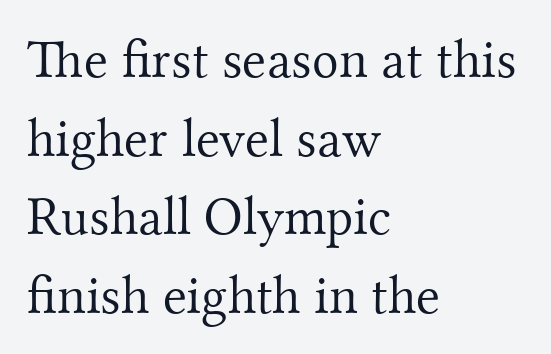
The passage shown is typeset with a serif family. Each letter keeps its own natural width here, so spacing adapts to shape. The gap between lines stays unmarked. In terms of letterspacing, this is plain default setting.
